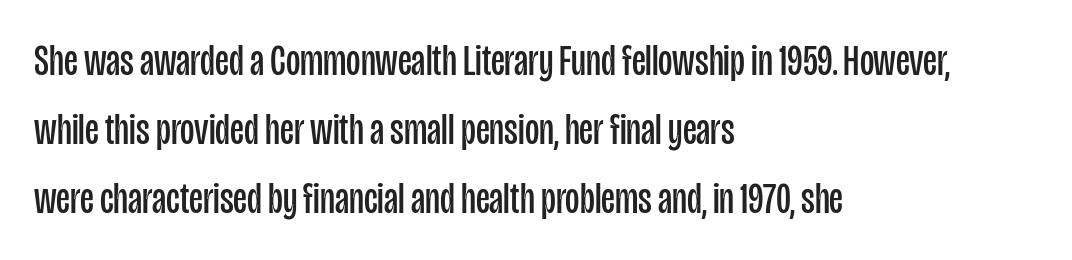
The image shows 44 px regular-weight, condensed sans-serif type, upright; set left-aligned, normal line spacing (1.57x), normal letter spacing, not underlined; low stroke contrast and a large x-height.
